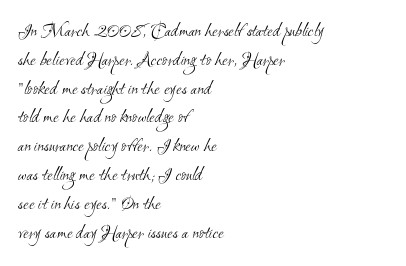
Q: Is the text bold? A: No.
Q: Is the text underlined? A: No.
Q: How is the paragraph aligned? A: Left-aligned.
Q: Is the spacing between letters normal or unusually wide? A: Normal.
Q: Is the spacing between lines tight, normal or loose? A: Normal.
